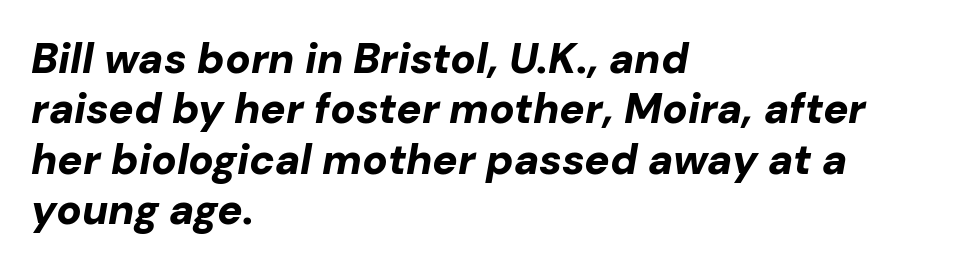
{"italic": "yes", "lean": "right", "slant_degrees": 10, "bold": "yes", "weight": "bold", "width": "normal", "stroke_contrast": "low", "x_height": "medium", "monospaced": "no", "underline": "no", "align": "left", "line_spacing_ratio": 1.2, "letter_spacing": "normal", "letter_spacing_em": 0.0, "glyph_px": 42}
